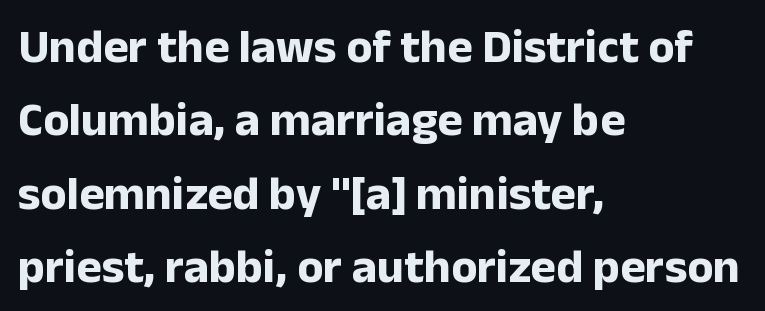
The image shows 48 px bold sans-serif type, upright; set left-aligned, normal line spacing (1.53x), normal letter spacing, not underlined; low stroke contrast and a medium x-height.
